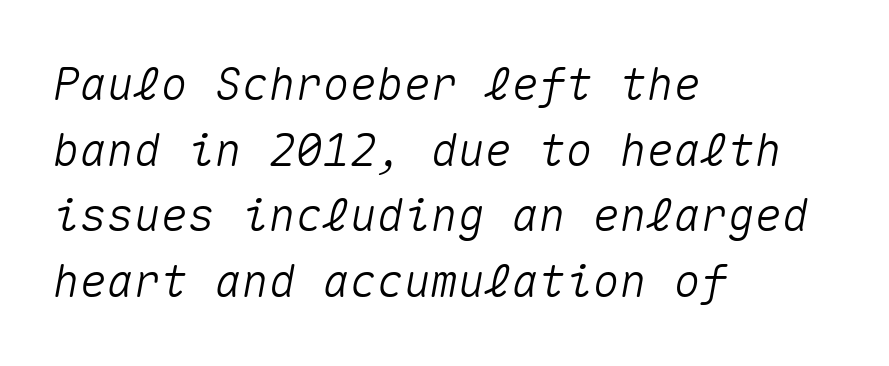
{"italic": "yes", "lean": "right", "slant_degrees": 10, "width": "normal", "stroke_contrast": "medium", "x_height": "medium", "monospaced": "yes", "underline": "no", "align": "left", "line_spacing": "normal", "line_spacing_ratio": 1.46, "letter_spacing": "normal", "letter_spacing_em": 0.0, "glyph_px": 45}
